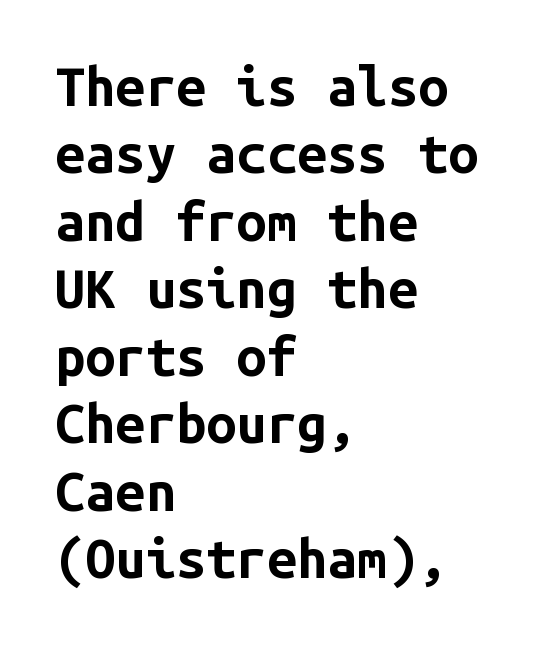
Q: Is the text bold? A: Yes.
Q: Is the text italic (slanted)? A: No, it is upright.
Q: Is the typeface a serif or a sans-serif typeface? A: Sans-serif.
Q: Is the text underlined? A: No.
Q: How is the paragraph aligned? A: Left-aligned.
Q: Is the spacing between letters normal or unusually wide? A: Normal.
Q: Is the spacing between lines tight, normal or loose? A: Normal.
Q: Width (condensed, normal, or wide)? A: Normal.
Q: Stroke contrast? A: Low.
Q: x-height? A: Medium.
Q: Monospaced? A: Yes.
